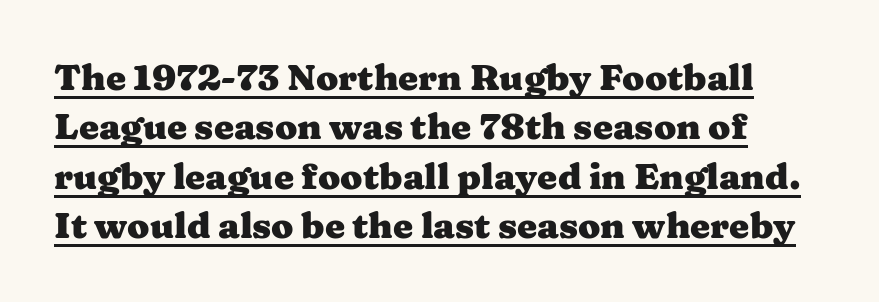
A baseline rule has been typeset under these characters. These lines sit exactly where default settings would place them. In terms of letterform style, serifs are clearly present. The lettering holds an erect, upright posture throughout.
